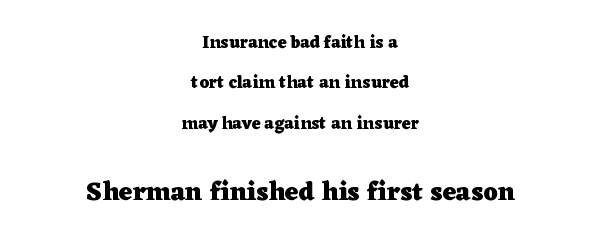
Q: Is the text bold? A: Yes.
Q: Is the text italic (slanted)? A: No, it is upright.
Q: Is the text underlined? A: No.
Q: How is the paragraph aligned? A: Centered.
Q: Is the spacing between letters normal or unusually wide? A: Normal.
Q: Is the spacing between lines tight, normal or loose? A: Loose.
Q: Which block of text is set in a larger size, the first (top) or the second (bottom)? A: The second (bottom) one.
